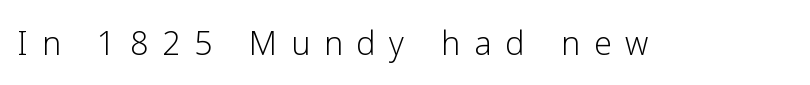
Ascenders rise straight up at ninety degrees. The letterforms stand isolated, each surrounded by extra space. The space beneath each line is pristine and unruled. This sample has the flowing, uneven cadence of proportional lettering. Serifs: no, the terminals of the letterforms are clean. The font sits on the lighter half of the weight spectrum, regular included.
